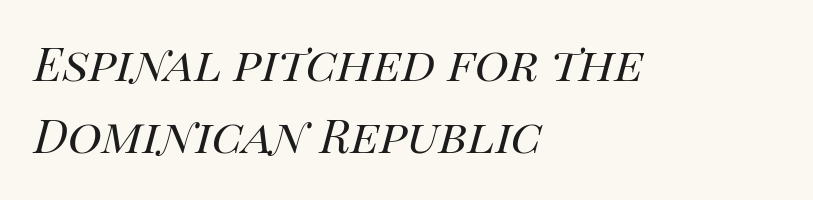
{"italic": "yes", "lean": "right", "slant_degrees": 14, "bold": "no", "weight": "regular", "width": "normal", "stroke_contrast": "high", "x_height": "large", "monospaced": "no", "underline": "no", "align": "left", "line_spacing": "normal", "line_spacing_ratio": 1.25, "letter_spacing": "normal", "letter_spacing_em": 0.0, "glyph_px": 58}
